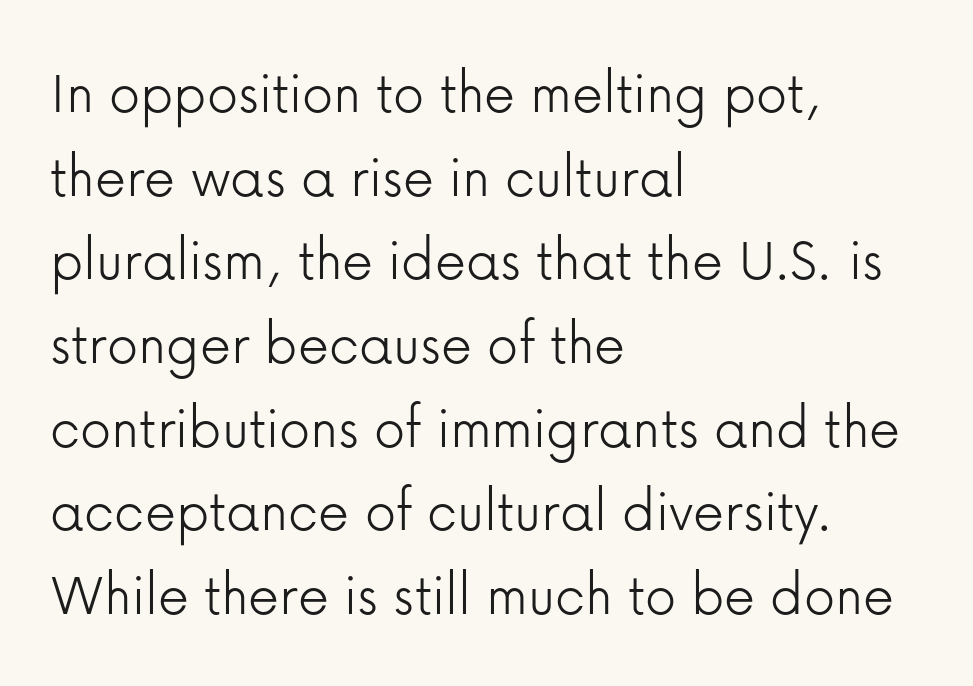
Each row of text sits above clean, open space. Glyph-to-glyph distance matches everyday printed text. The passage shown is typed in a proportional face where columns would drift. Characters remain perfectly vertical along every line.
